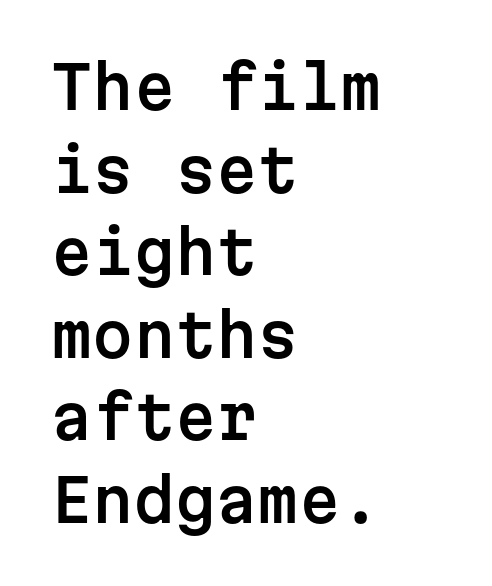
The paragraph has a hard left edge and a soft right edge. No italicization has been applied; the sample stays upright. Vertical spacing — default. No feet cap the strokes, marking this as sans-serif type. Spacing verdict: monospaced, one width for all characters. A clean baseline with only descenders dipping below it.
